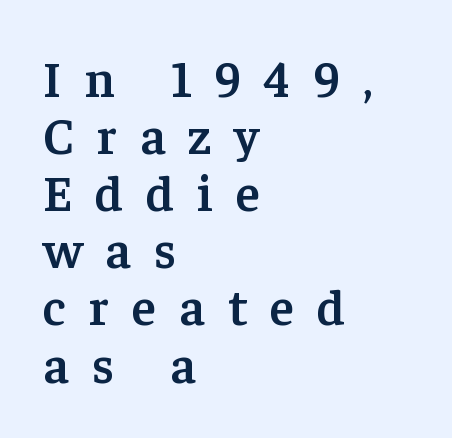
Has an underline been added? It has not. It's the straight-up-and-down kind of type. Horizontal bands of white between lines are thin slivers. The rendering uses natural spacing where letterforms have individual widths. Note: serifs present on the glyphs.
